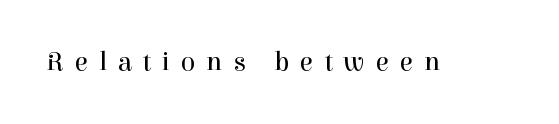
The typeface has the unassuming heft of standard copy or less. Glance below the letters and you will spot only blank space. Vertical strokes here are truly vertical. These lines have a slow, spaced-out rhythm from letter to letter.
